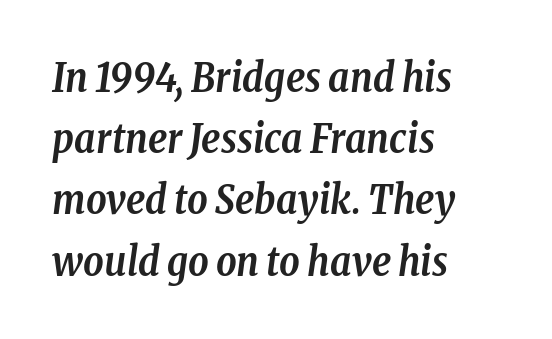
Q: Is the text bold? A: Yes.
Q: Is the text italic (slanted)? A: Yes, it leans right by about 8 degrees.
Q: Is the typeface a serif or a sans-serif typeface? A: Serif.
Q: Is the text underlined? A: No.
Q: How is the paragraph aligned? A: Left-aligned.
Q: Is the spacing between letters normal or unusually wide? A: Normal.
Q: Is the spacing between lines tight, normal or loose? A: Normal.
Q: Width (condensed, normal, or wide)? A: Condensed.
Q: Stroke contrast? A: Low.
Q: x-height? A: Medium.
Q: Monospaced? A: No.
